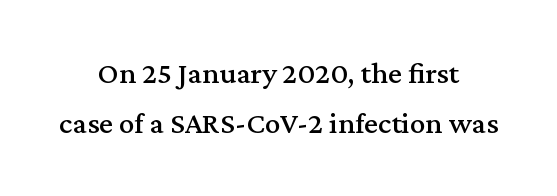
No word sits above an underline. What kind of face is this? One with serifs. You can tell it's not italic because the verticals are truly vertical. The lines sit at an ordinary, default distance from one another. Horizontal alignment here is central, giving a formal, balanced look. Note the varied advance widths — an 'i' is clearly narrower than an 'm'.
